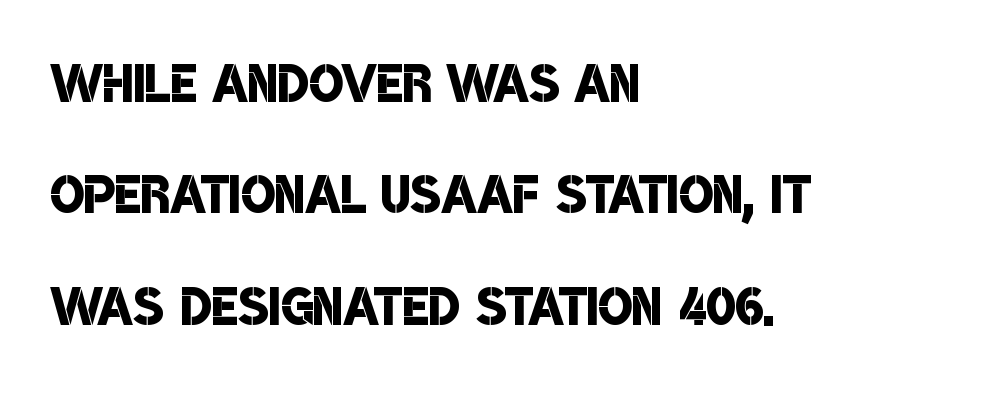
The image shows 71 px semibold, condensed sans-serif type; set left-aligned, normal line spacing (1.57x), normal letter spacing, not underlined; low stroke contrast and a large x-height.
